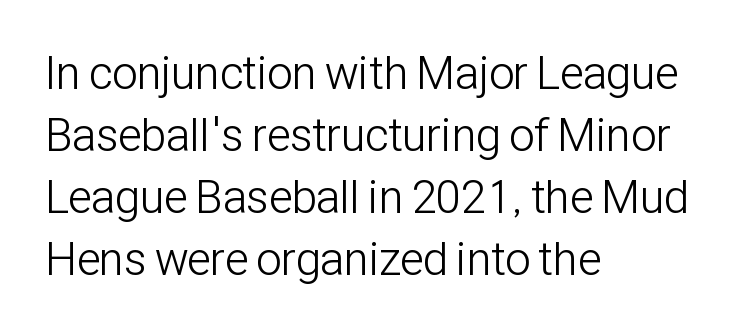
The image shows 46 px light, condensed sans-serif type, upright; set left-aligned, normal line spacing (1.35x), normal letter spacing, not underlined; low stroke contrast and a medium x-height.
